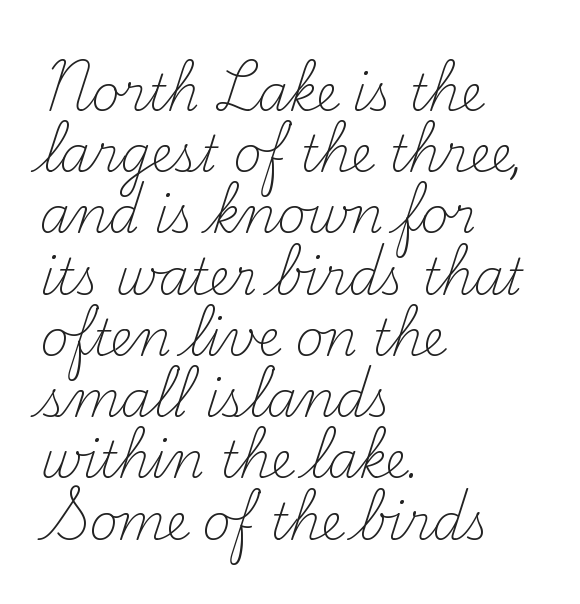
The image shows 49 px light type; set left-aligned, normal line spacing (1.25x), normal letter spacing, not underlined; medium stroke contrast and a small x-height.
